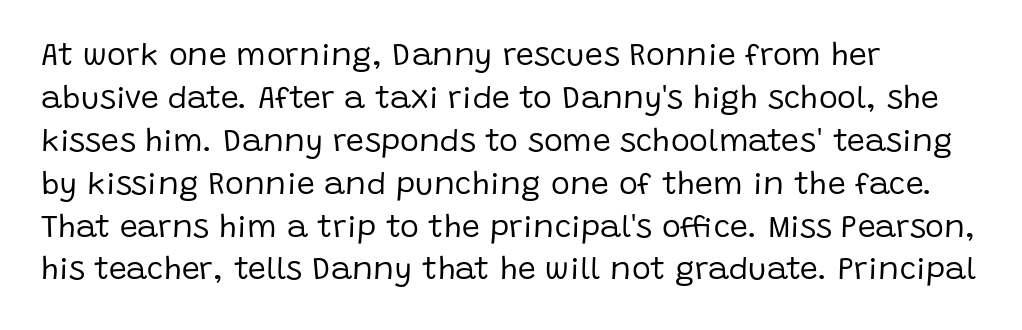
Q: Is the text bold? A: No.
Q: Is the text italic (slanted)? A: No, it is upright.
Q: Is the typeface a serif or a sans-serif typeface? A: Sans-serif.
Q: Is the text underlined? A: No.
Q: How is the paragraph aligned? A: Left-aligned.
Q: Is the spacing between letters normal or unusually wide? A: Normal.
Q: Is the spacing between lines tight, normal or loose? A: Normal.
Q: Width (condensed, normal, or wide)? A: Normal.
Q: Stroke contrast? A: Low.
Q: x-height? A: Large.
Q: Monospaced? A: No.
